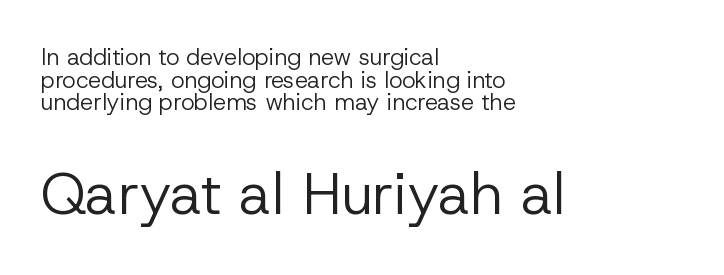
{"serif": "no", "italic": "no", "bold": "no", "weight": "regular", "width": "normal", "stroke_contrast": "low", "x_height": "medium", "monospaced": "no", "underline": "no", "align": "left", "line_spacing": "tight", "line_spacing_ratio": 0.98, "letter_spacing": "normal", "letter_spacing_em": 0.0, "larger_block": "second", "size_ratio": 2.52, "glyph_px": 58}
